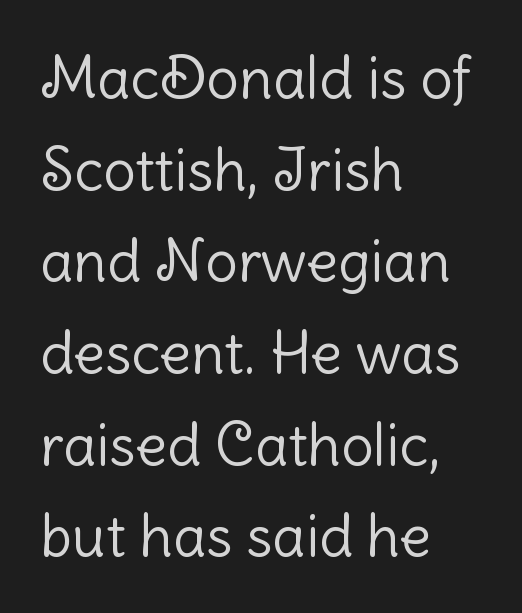
{"serif": "no", "italic": "no", "bold": "no", "weight": "light", "width": "normal", "stroke_contrast": "low", "x_height": "medium", "monospaced": "no", "underline": "no", "align": "left", "line_spacing": "normal", "line_spacing_ratio": 1.58, "letter_spacing": "normal", "letter_spacing_em": 0.0, "glyph_px": 58}
